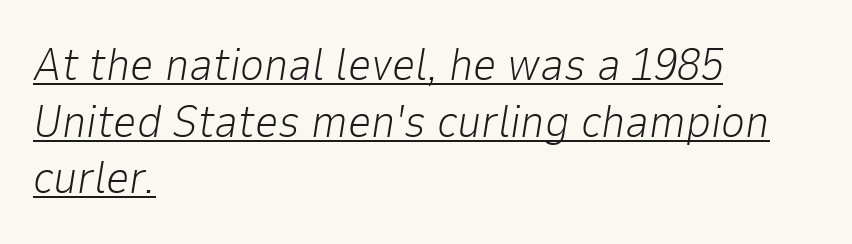
The image shows 46 px light type, italic (leaning right); set left-aligned, line spacing 1.23x, normal letter spacing, underlined; low stroke contrast and a medium x-height.
